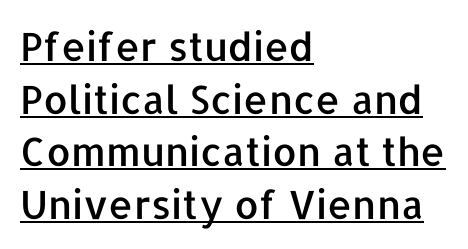
To sum up the face: it is a sans, with no serifs. The passage is arranged the way most books set body copy — flush left. Words appear dense and cohesive because spacing is normal. Does a line run under the words? Yes, clearly. Baseline-to-baseline distance is the conventional proportion of letter height.
